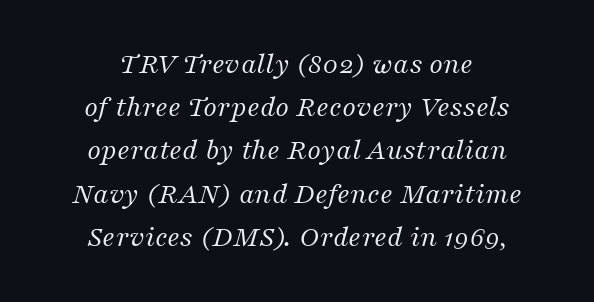
The face used here is proportionally spaced, like ordinary book or web type. The glyphs are unaccompanied by any horizontal stroke below them. Does the type have serifs? Yes, each stem ends in a small foot. Compared with a flush-left layout, this one balances lines on the center instead.
